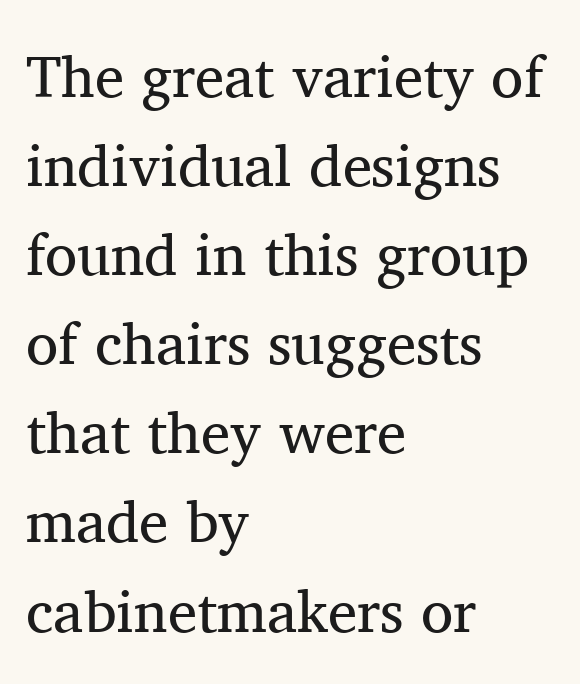
Q: Is the text bold? A: No.
Q: Is the text italic (slanted)? A: No, it is upright.
Q: Is the typeface a serif or a sans-serif typeface? A: Serif.
Q: Is the text underlined? A: No.
Q: How is the paragraph aligned? A: Left-aligned.
Q: Is the spacing between letters normal or unusually wide? A: Normal.
Q: Is the spacing between lines tight, normal or loose? A: Normal.
Q: Width (condensed, normal, or wide)? A: Normal.
Q: Stroke contrast? A: Medium.
Q: x-height? A: Medium.
Q: Monospaced? A: No.
